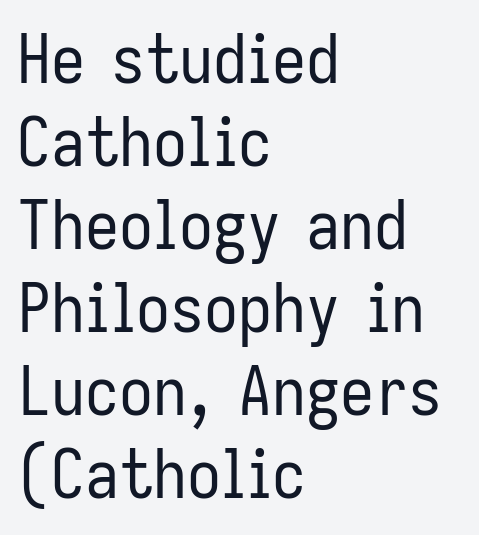
Check where the strokes stop: nothing finishes them off — pure sans. This rendering uses left alignment, leaving the right contour irregular. Standard letterfit; no display-style spreading of the glyphs. Ink coverage per letter is moderate at most. A bare baseline throughout the passage. Think of a printed novel: that variable character pitch is what you see here.
